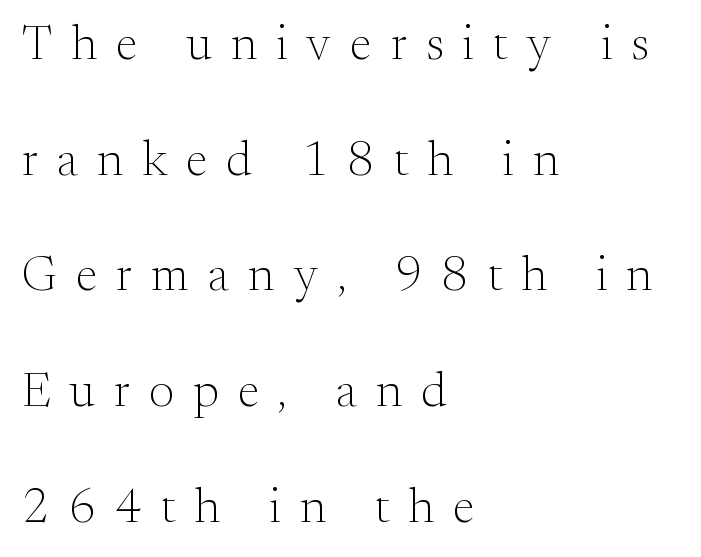
The image shows 49 px light serif type, upright; set left-aligned, loose line spacing (2.36x), unusually wide letter spacing (+0.39 em), not underlined; medium stroke contrast and a small x-height.
